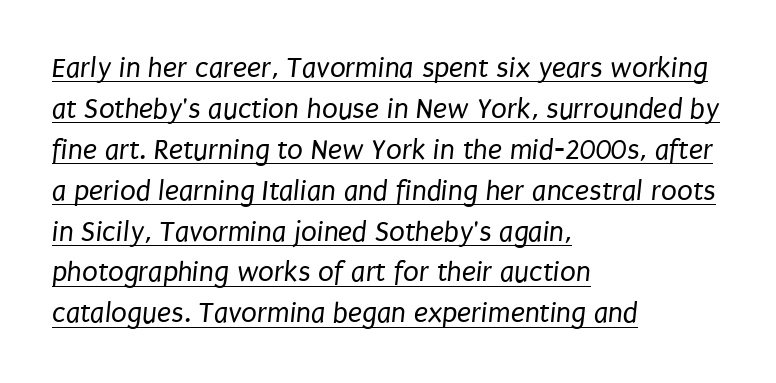
Q: Is the text bold? A: No.
Q: Is the typeface a serif or a sans-serif typeface? A: Sans-serif.
Q: Is the text underlined? A: Yes.
Q: How is the paragraph aligned? A: Left-aligned.
Q: Is the spacing between letters normal or unusually wide? A: Normal.
Q: Is the spacing between lines tight, normal or loose? A: Normal.
Q: Width (condensed, normal, or wide)? A: Condensed.
Q: Stroke contrast? A: Low.
Q: x-height? A: Large.
Q: Monospaced? A: No.
